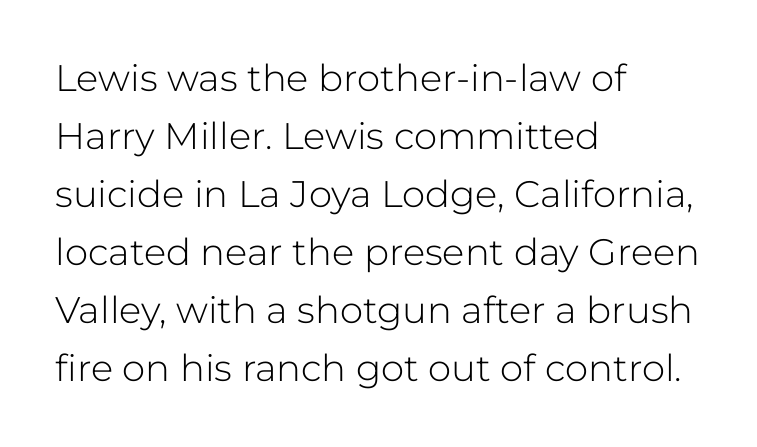
Every stem runs plumb, perpendicular to the baseline. Short note: letters normally spaced. Typeset ragged right — the left edge is the straight one. What's the leading like? Ordinary, nothing unusual. A quiet, ordinary-to-light weight characterises the typeface.
